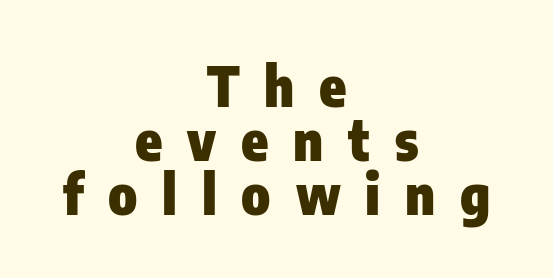
The image shows 55 px heavy, condensed sans-serif type, upright; set centered, tight line spacing (0.98x), unusually wide letter spacing (+0.45 em), not underlined; low stroke contrast and a medium x-height.
